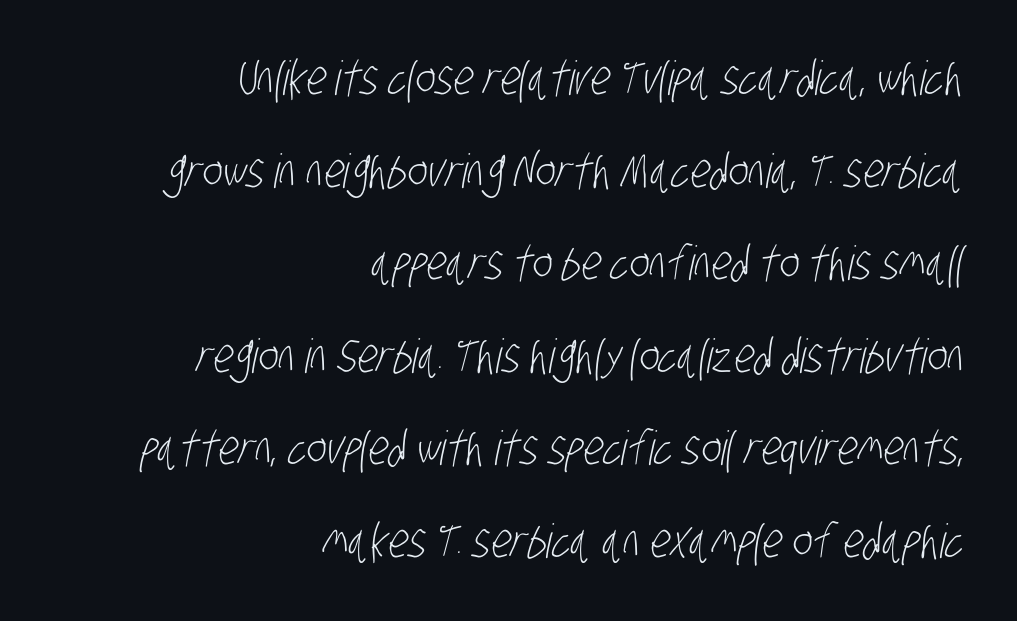
{"serif": "no", "bold": "no", "weight": "light", "width": "condensed", "stroke_contrast": "low", "x_height": "large", "monospaced": "no", "underline": "no", "align": "right", "line_spacing": "loose", "line_spacing_ratio": 1.97, "letter_spacing": "normal", "letter_spacing_em": 0.0, "glyph_px": 47}
